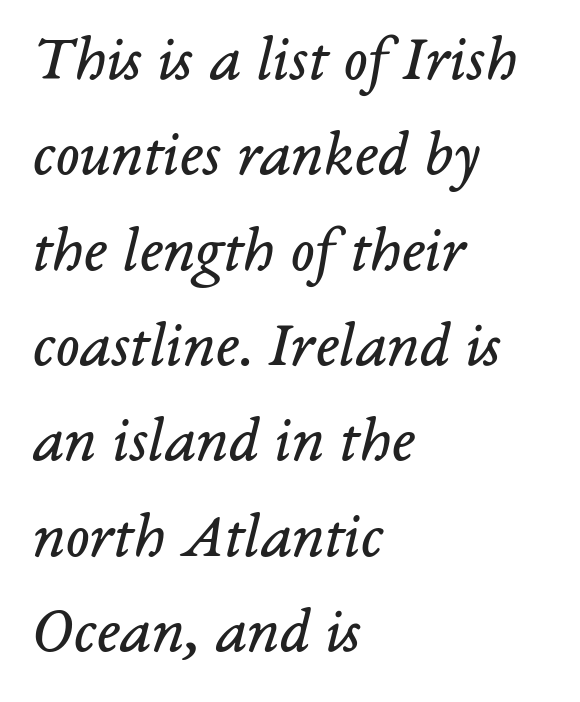
{"serif": "yes", "italic": "yes", "lean": "right", "slant_degrees": 14, "bold": "no", "weight": "regular", "width": "normal", "stroke_contrast": "low", "x_height": "medium", "monospaced": "no", "underline": "no", "align": "left", "line_spacing": "normal", "line_spacing_ratio": 1.49, "letter_spacing": "normal", "letter_spacing_em": 0.0, "glyph_px": 64}
